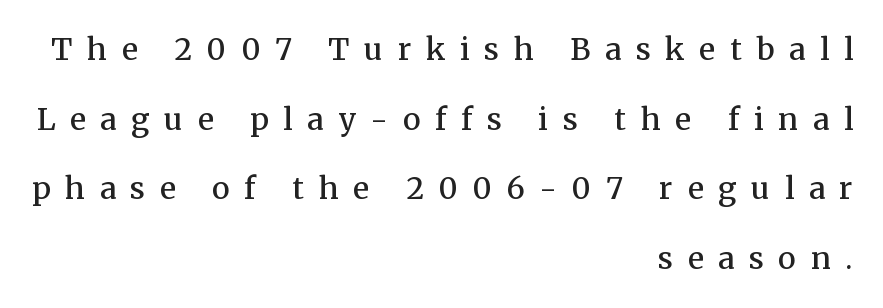
{"serif": "yes", "italic": "no", "bold": "semi", "weight": "semibold", "width": "normal", "stroke_contrast": "medium", "x_height": "medium", "monospaced": "no", "underline": "no", "align": "right", "line_spacing": "loose", "line_spacing_ratio": 2.32, "letter_spacing": "wide", "letter_spacing_em": 0.49, "glyph_px": 30}
